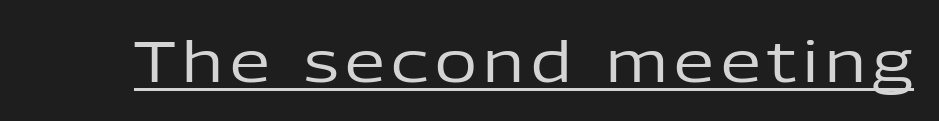
Q: Is the text bold? A: No.
Q: Is the text italic (slanted)? A: No, it is upright.
Q: Is the typeface a serif or a sans-serif typeface? A: Sans-serif.
Q: Is the text underlined? A: Yes.
Q: Width (condensed, normal, or wide)? A: Normal.
Q: Stroke contrast? A: Low.
Q: x-height? A: Medium.
Q: Monospaced? A: No.
